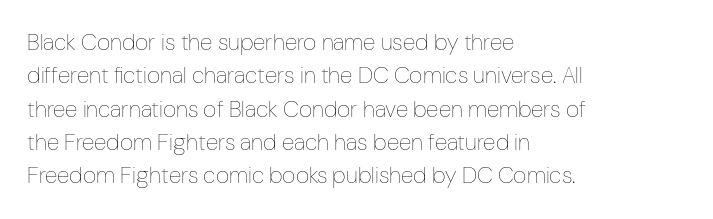
How would I describe the line gaps? Plain and ordinary. Just letters on the line, the space beneath them empty. Alignment: flush left. In terms of posture, this sample is upright.
